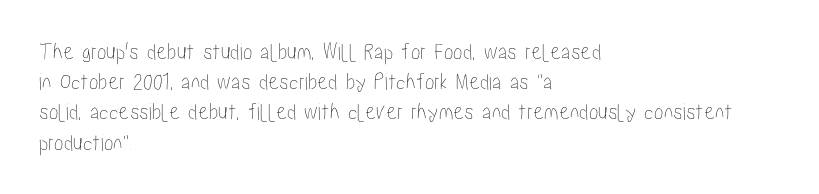
Q: Is the text italic (slanted)? A: No, it is upright.
Q: Is the text underlined? A: No.
Q: How is the paragraph aligned? A: Left-aligned.
Q: Is the spacing between letters normal or unusually wide? A: Normal.
Q: Is the spacing between lines tight, normal or loose? A: Normal.
